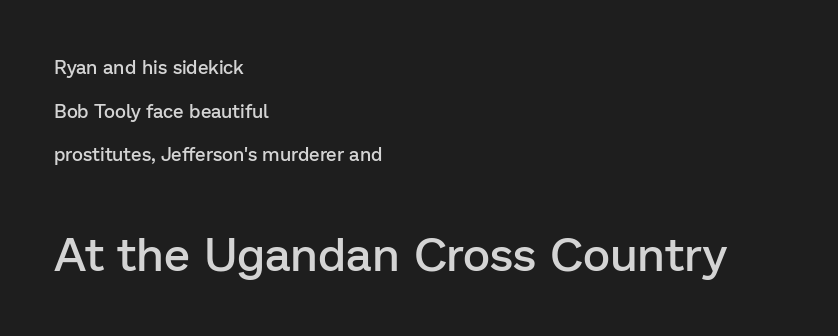
Q: Is the text bold? A: Semi-bold.
Q: Is the text italic (slanted)? A: No, it is upright.
Q: Is the typeface a serif or a sans-serif typeface? A: Sans-serif.
Q: Is the text underlined? A: No.
Q: How is the paragraph aligned? A: Left-aligned.
Q: Is the spacing between letters normal or unusually wide? A: Normal.
Q: Is the spacing between lines tight, normal or loose? A: Loose.
Q: Which block of text is set in a larger size, the first (top) or the second (bottom)? A: The second (bottom) one.
Q: Width (condensed, normal, or wide)? A: Normal.
Q: Stroke contrast? A: Low.
Q: x-height? A: Medium.
Q: Monospaced? A: No.
